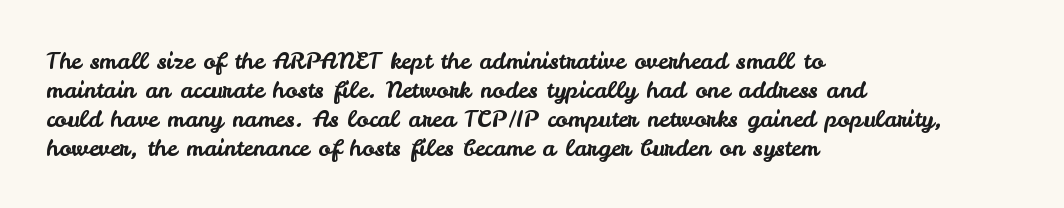
The image shows 23 px text type; set left-aligned, normal line spacing (1.26x), normal letter spacing, not underlined.
